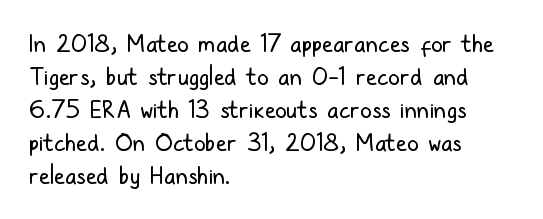
Q: Is the text bold? A: No.
Q: Is the text italic (slanted)? A: No, it is upright.
Q: Is the text underlined? A: No.
Q: How is the paragraph aligned? A: Left-aligned.
Q: Is the spacing between letters normal or unusually wide? A: Normal.
Q: Is the spacing between lines tight, normal or loose? A: Normal.
